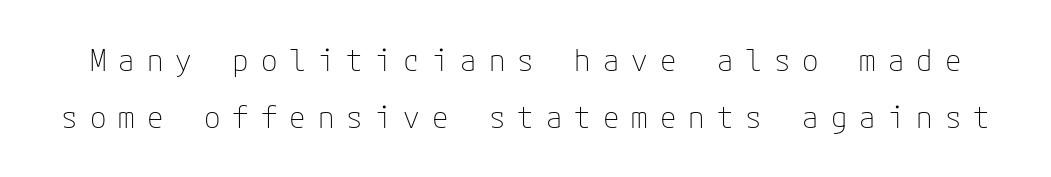
The image shows 30 px thin sans-serif type, upright; set loose line spacing (1.9x), unusually wide letter spacing (+0.4 em), not underlined; low stroke contrast and a medium x-height.
